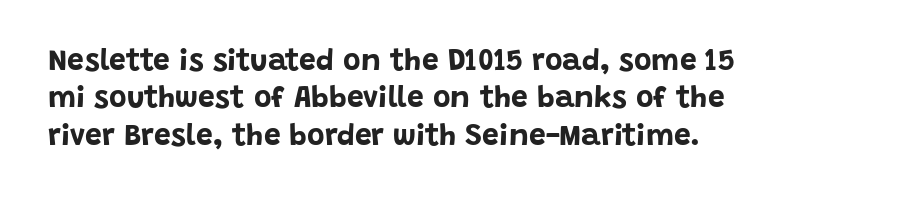
Q: Is the text bold? A: Yes.
Q: Is the text italic (slanted)? A: No, it is upright.
Q: Is the typeface a serif or a sans-serif typeface? A: Sans-serif.
Q: Is the text underlined? A: No.
Q: How is the paragraph aligned? A: Left-aligned.
Q: Is the spacing between letters normal or unusually wide? A: Normal.
Q: Is the spacing between lines tight, normal or loose? A: Normal.
Q: Width (condensed, normal, or wide)? A: Normal.
Q: Stroke contrast? A: Low.
Q: x-height? A: Large.
Q: Monospaced? A: No.
